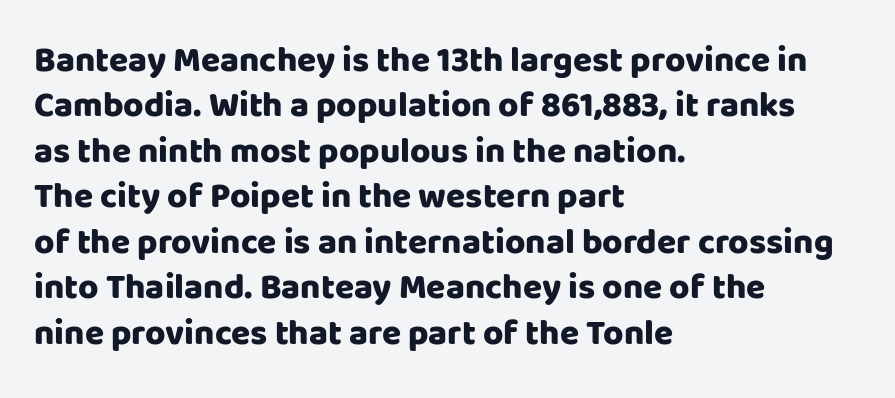
Q: Is the text bold? A: Yes.
Q: Is the text italic (slanted)? A: No, it is upright.
Q: Is the typeface a serif or a sans-serif typeface? A: Sans-serif.
Q: Is the text underlined? A: No.
Q: How is the paragraph aligned? A: Left-aligned.
Q: Is the spacing between letters normal or unusually wide? A: Normal.
Q: Is the spacing between lines tight, normal or loose? A: Normal.
Q: Width (condensed, normal, or wide)? A: Normal.
Q: Stroke contrast? A: Low.
Q: x-height? A: Large.
Q: Monospaced? A: No.
